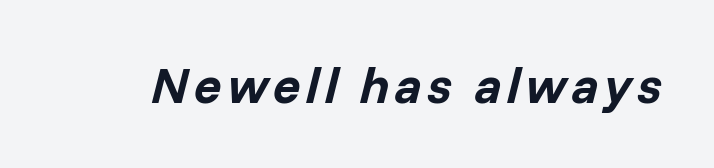
{"italic": "yes", "lean": "right", "slant_degrees": 14, "bold": "yes", "weight": "bold", "width": "normal", "stroke_contrast": "low", "x_height": "medium", "monospaced": "no", "underline": "no", "glyph_px": 51}
